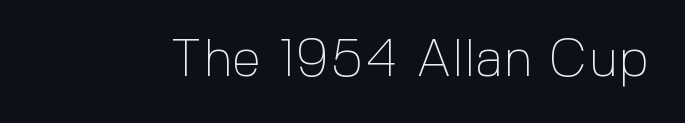
Examine the stroke ends and you'll find no serifs. The typeface has the unassuming heft of standard copy or less. This is roman type, the default non-slanted kind. The tracking reads as untouched default to a designer's eye. The baseline area is clear.
